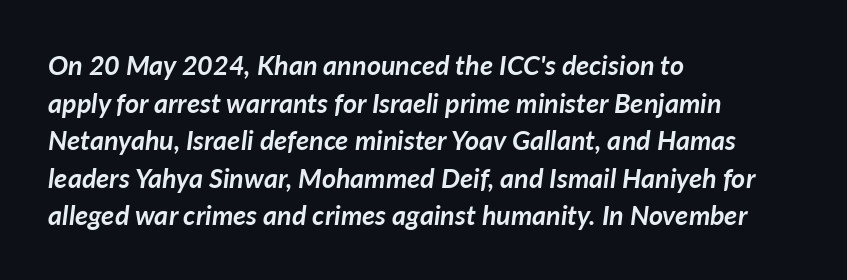
The zone under the glyphs is completely vacant. These lines keep a tight, regular rhythm from letter to letter. As a designer I'd log this as weight 700, bold. Where is the straight margin? On the left.
